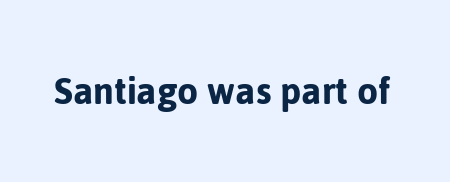
Plain, unruled lines of type. The font's upright variant was chosen for this text. I'd call this a sans setting — the letters go barefoot. Varying glyph widths throughout — classic text-font behaviour. How are the letters spaced? Ordinarily, with no added tracking.
